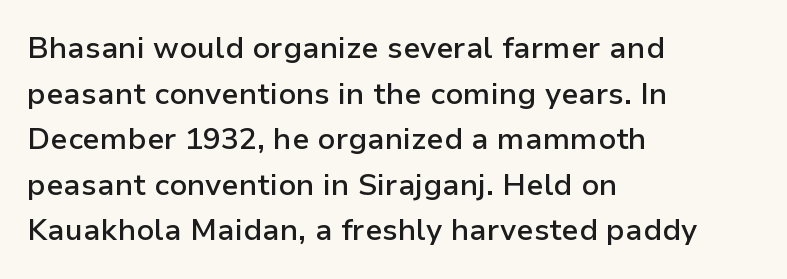
{"serif": "no", "italic": "no", "bold": "semi", "weight": "semibold", "width": "normal", "stroke_contrast": "low", "x_height": "medium", "monospaced": "no", "underline": "no", "align": "left", "line_spacing": "normal", "line_spacing_ratio": 1.52, "letter_spacing": "normal", "letter_spacing_em": 0.0, "glyph_px": 30}
